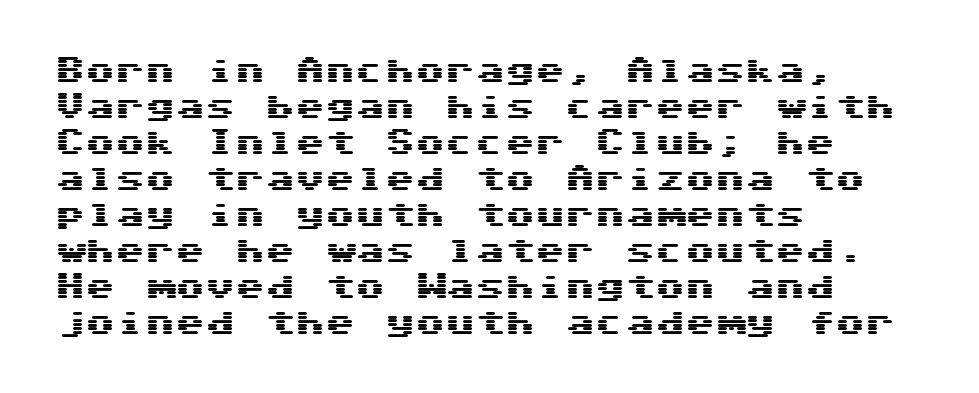
Q: Is the text italic (slanted)? A: No, it is upright.
Q: Is the typeface a serif or a sans-serif typeface? A: Sans-serif.
Q: Is the text underlined? A: No.
Q: How is the paragraph aligned? A: Left-aligned.
Q: Is the spacing between letters normal or unusually wide? A: Normal.
Q: Width (condensed, normal, or wide)? A: Wide.
Q: Stroke contrast? A: Medium.
Q: x-height? A: Medium.
Q: Monospaced? A: Yes.
